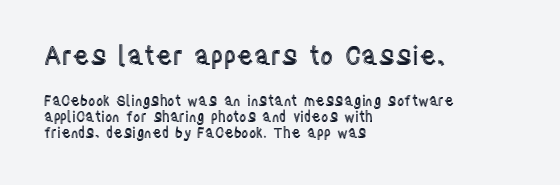
Every character sits straight up, as roman type does. There is no visible air inserted between adjacent glyphs. Bigger letters appear in the top chunk; the bottom chunk is reduced. The baseline area is clear. The compositor pushed each line to the left boundary.
